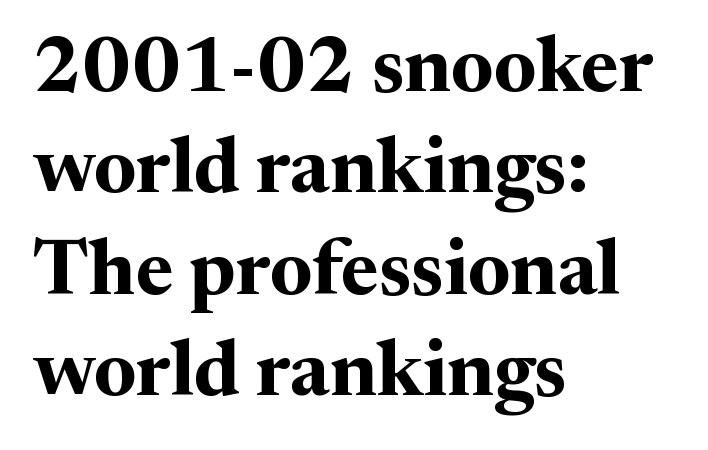
Q: Is the text bold? A: Yes.
Q: Is the text italic (slanted)? A: No, it is upright.
Q: Is the typeface a serif or a sans-serif typeface? A: Serif.
Q: Is the text underlined? A: No.
Q: How is the paragraph aligned? A: Left-aligned.
Q: Is the spacing between letters normal or unusually wide? A: Normal.
Q: Is the spacing between lines tight, normal or loose? A: Normal.
Q: Width (condensed, normal, or wide)? A: Normal.
Q: Stroke contrast? A: Medium.
Q: x-height? A: Medium.
Q: Monospaced? A: No.
